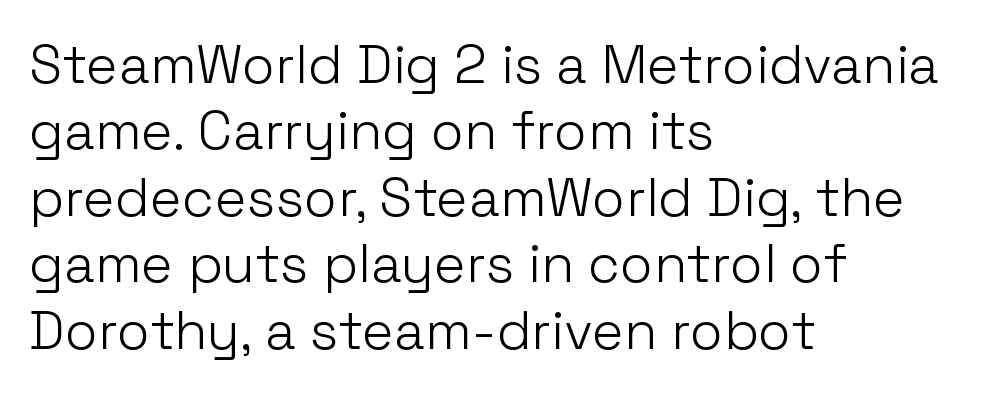
Q: Is the text bold? A: No.
Q: Is the text italic (slanted)? A: No, it is upright.
Q: Is the typeface a serif or a sans-serif typeface? A: Sans-serif.
Q: Is the text underlined? A: No.
Q: How is the paragraph aligned? A: Left-aligned.
Q: Is the spacing between letters normal or unusually wide? A: Normal.
Q: Width (condensed, normal, or wide)? A: Normal.
Q: Stroke contrast? A: Low.
Q: x-height? A: Medium.
Q: Monospaced? A: No.
